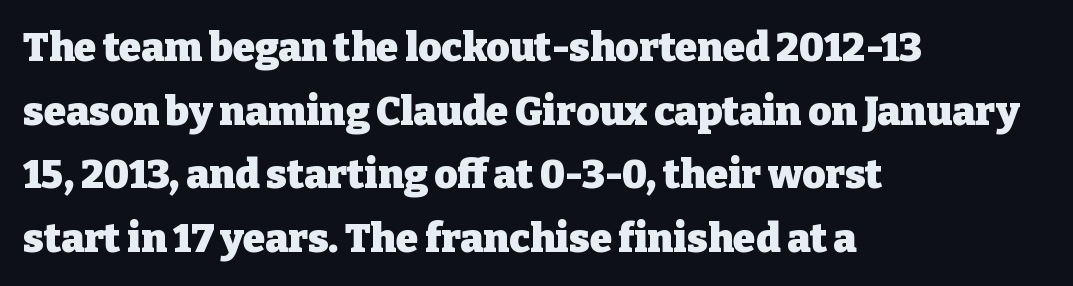
Q: Is the text bold? A: Yes.
Q: Is the text italic (slanted)? A: No, it is upright.
Q: Is the typeface a serif or a sans-serif typeface? A: Serif.
Q: Is the text underlined? A: No.
Q: How is the paragraph aligned? A: Left-aligned.
Q: Is the spacing between letters normal or unusually wide? A: Normal.
Q: Is the spacing between lines tight, normal or loose? A: Normal.
Q: Width (condensed, normal, or wide)? A: Normal.
Q: Stroke contrast? A: Low.
Q: x-height? A: Medium.
Q: Monospaced? A: No.
